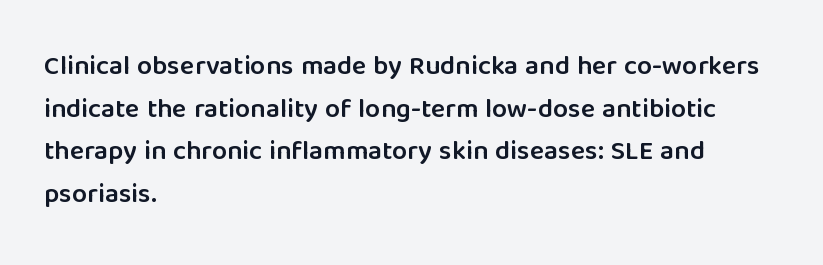
{"italic": "no", "bold": "semi", "underline": "no", "align": "left", "line_spacing": "normal", "line_spacing_ratio": 1.58, "letter_spacing": "normal", "letter_spacing_em": 0.0, "glyph_px": 27}
